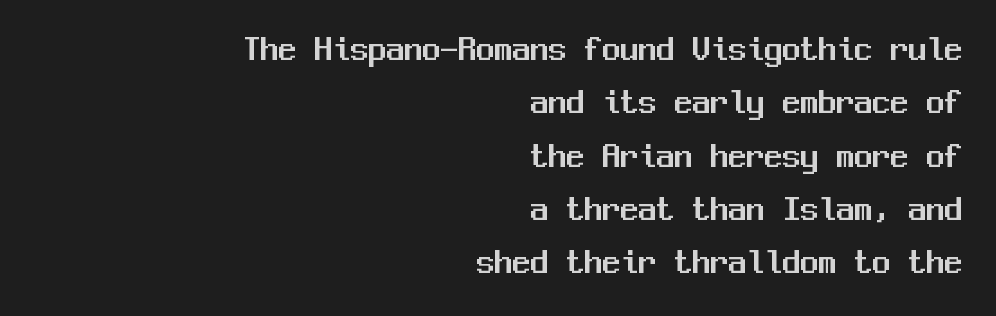
Q: Is the text italic (slanted)? A: No, it is upright.
Q: Is the typeface a serif or a sans-serif typeface? A: Sans-serif.
Q: Is the text underlined? A: No.
Q: How is the paragraph aligned? A: Right-aligned.
Q: Is the spacing between letters normal or unusually wide? A: Normal.
Q: Is the spacing between lines tight, normal or loose? A: Normal.
Q: Width (condensed, normal, or wide)? A: Normal.
Q: Stroke contrast? A: Medium.
Q: x-height? A: Medium.
Q: Monospaced? A: Yes.
